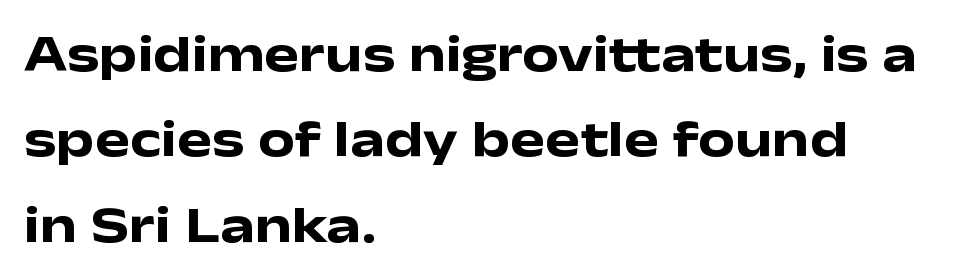
The image shows 52 px heavy, wide sans-serif type, upright; set left-aligned, normal line spacing (1.64x), normal letter spacing, not underlined; low stroke contrast and a medium x-height.
